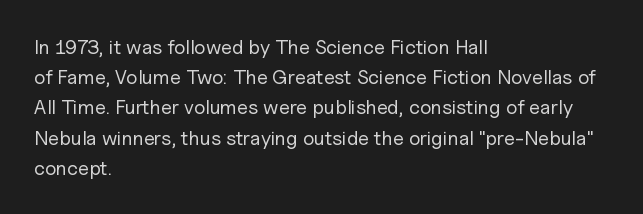
The image shows 20 px text type, upright; set left-aligned, normal line spacing (1.51x), normal letter spacing, not underlined.
